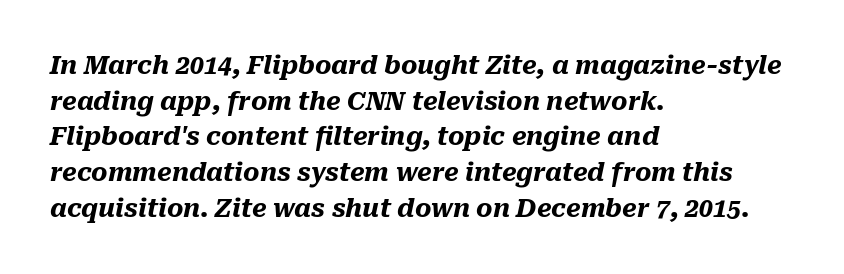
The image shows 25 px bold type, italic (leaning right); set left-aligned, normal line spacing (1.43x), normal letter spacing, not underlined.
